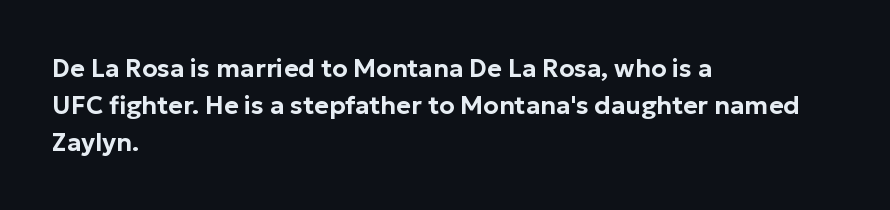
Q: Is the text italic (slanted)? A: No, it is upright.
Q: Is the text underlined? A: No.
Q: How is the paragraph aligned? A: Left-aligned.
Q: Is the spacing between letters normal or unusually wide? A: Normal.
Q: Is the spacing between lines tight, normal or loose? A: Normal.
